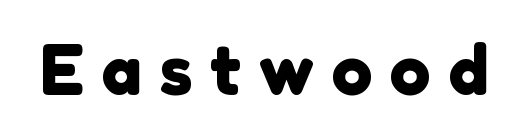
Q: Is the typeface a serif or a sans-serif typeface? A: Sans-serif.
Q: Is the text underlined? A: No.
Q: Is the spacing between letters normal or unusually wide? A: Unusually wide.
Q: Width (condensed, normal, or wide)? A: Normal.
Q: Stroke contrast? A: Low.
Q: x-height? A: Medium.
Q: Monospaced? A: No.
